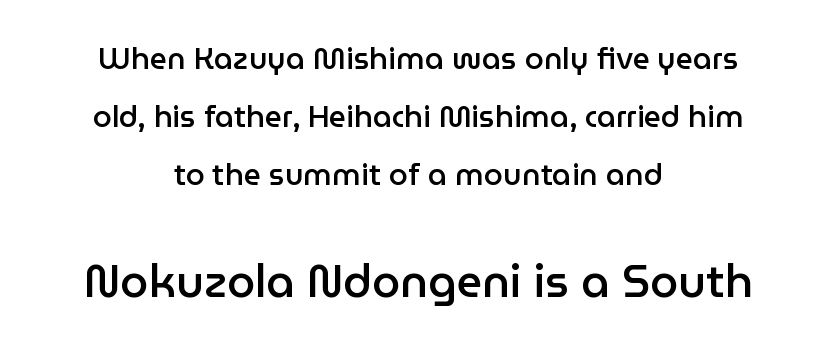
{"serif": "no", "italic": "no", "bold": "semi", "weight": "semibold", "width": "normal", "stroke_contrast": "low", "x_height": "medium", "monospaced": "no", "underline": "no", "align": "center", "line_spacing": "loose", "line_spacing_ratio": 1.94, "letter_spacing": "normal", "letter_spacing_em": 0.0, "larger_block": "second", "size_ratio": 1.5, "glyph_px": 45}
